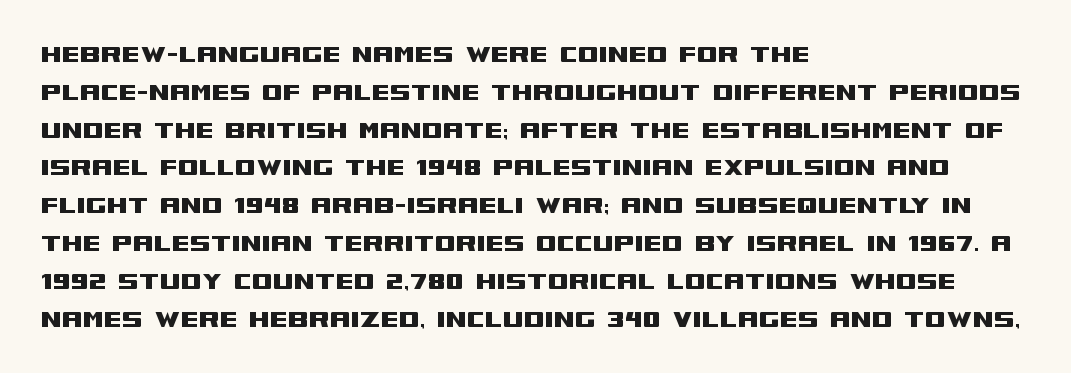
This sample uses an upright cut, with every glyph sitting square on the baseline. Unlike a traditional serif, this face leaves its strokes unadorned. Nobody drew a line under any word here. Do the characters align in a grid? No, the font is proportional. Quick note: interline space is typical.
